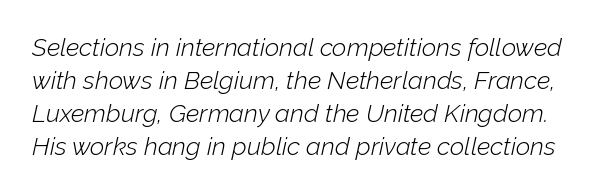
The font is comparable to plain body text, perhaps lighter. Letter spacing: default. Line spacing here is normal. Honestly, there is no underline to notice here at all. If you drew a line through each stem, it would be angled.
